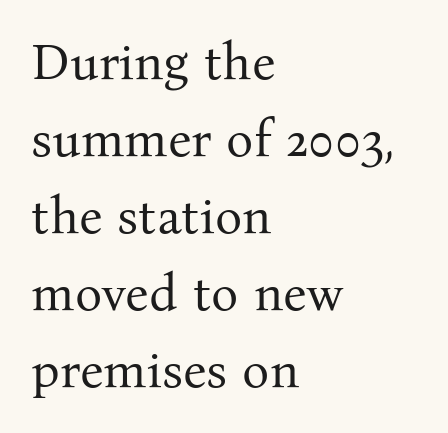
{"serif": "yes", "italic": "no", "bold": "no", "weight": "regular", "width": "normal", "stroke_contrast": "medium", "x_height": "medium", "monospaced": "no", "underline": "no", "align": "left", "line_spacing": "normal", "line_spacing_ratio": 1.51, "letter_spacing": "normal", "letter_spacing_em": 0.0, "glyph_px": 51}
